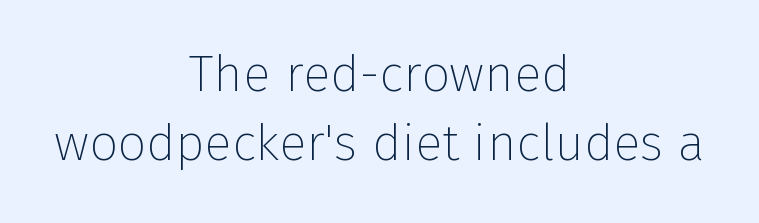
Unmarked baselines from the first word to the last. Do the characters align in a grid? No, the font is proportional. These lines stack symmetrically, like a column narrowing and widening about its center. The space between consecutive lines is moderate.
